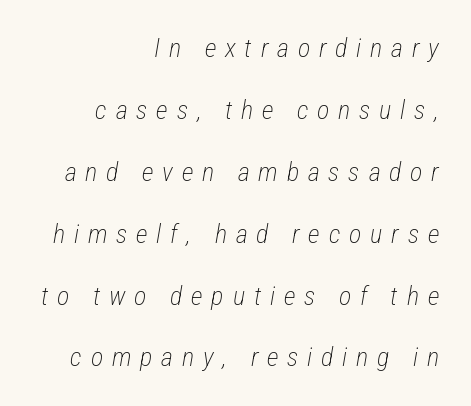
The image shows 26 px text type, italic (leaning right); set right-aligned, loose line spacing (2.38x), unusually wide letter spacing (+0.34 em), not underlined.
